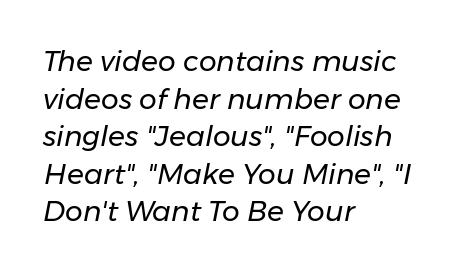
{"italic": "yes", "lean": "right", "slant_degrees": 11, "bold": "no", "weight": "regular", "width": "normal", "stroke_contrast": "low", "x_height": "medium", "monospaced": "no", "underline": "no", "align": "left", "line_spacing": "normal", "line_spacing_ratio": 1.34, "letter_spacing": "normal", "letter_spacing_em": 0.0, "glyph_px": 28}
